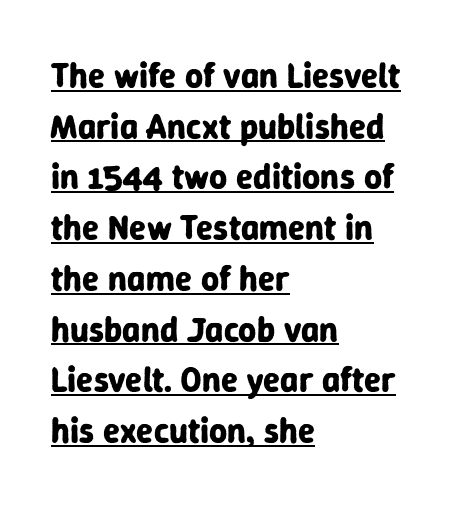
Serifs: no, the terminals of the letterforms are clean. The glyphs are accompanied by a horizontal stroke just below them. These lines are set flush left with a ragged right edge. The rendering uses a moderate line-height, typical for paragraphs. Here the designer chose a conventional face with non-uniform glyph widths.
